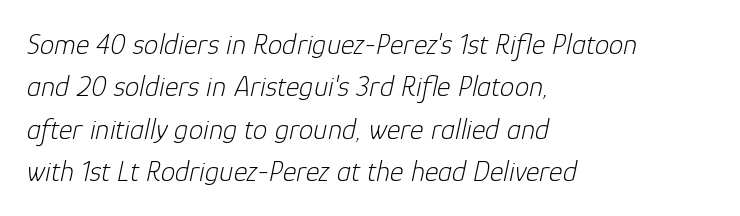
The gap between lines stays unmarked. You could call the tracking neutral — neither tight nor loose. The face looks like a standard text weight, possibly lighter. There's an unmistakable incline to the writing here.
